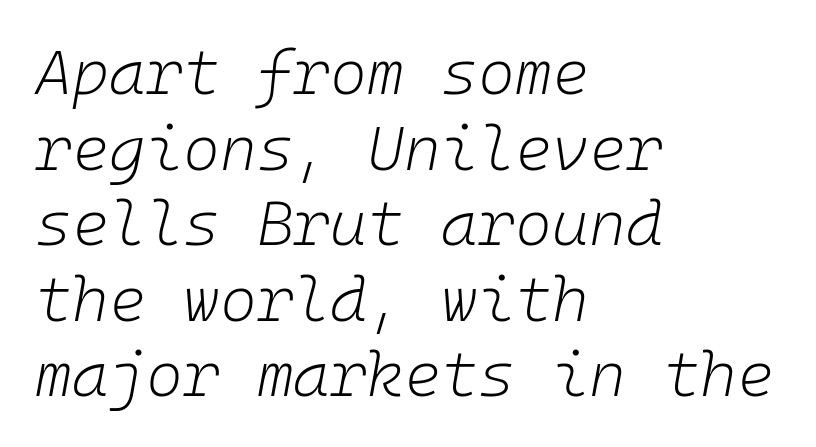
The image shows 63 px light type, italic (leaning right), monospaced; set left-aligned, line spacing 1.2x, normal letter spacing, not underlined; low stroke contrast and a medium x-height.
